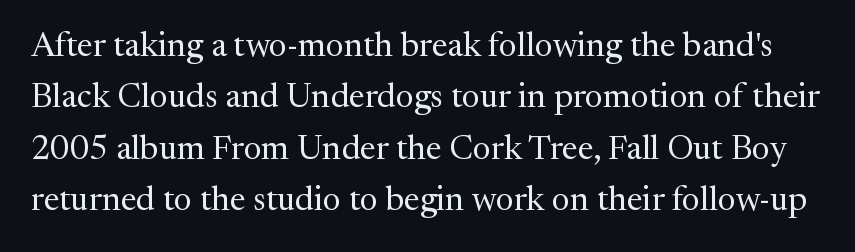
The image shows 34 px regular-weight serif type, upright; set normal line spacing (1.51x), normal letter spacing, not underlined; medium stroke contrast and a medium x-height.
